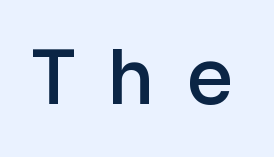
{"serif": "no", "italic": "no", "bold": "semi", "weight": "semibold", "width": "normal", "stroke_contrast": "low", "x_height": "medium", "monospaced": "no", "underline": "no", "letter_spacing": "wide", "letter_spacing_em": 0.41, "glyph_px": 75}
